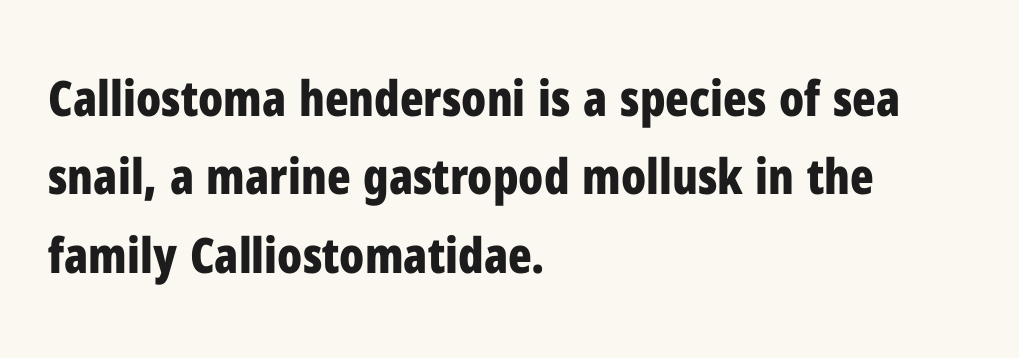
Q: Is the text bold? A: Yes.
Q: Is the text italic (slanted)? A: No, it is upright.
Q: Is the typeface a serif or a sans-serif typeface? A: Sans-serif.
Q: Is the text underlined? A: No.
Q: How is the paragraph aligned? A: Left-aligned.
Q: Is the spacing between letters normal or unusually wide? A: Normal.
Q: Is the spacing between lines tight, normal or loose? A: Normal.
Q: Width (condensed, normal, or wide)? A: Condensed.
Q: Stroke contrast? A: Low.
Q: x-height? A: Medium.
Q: Monospaced? A: No.
